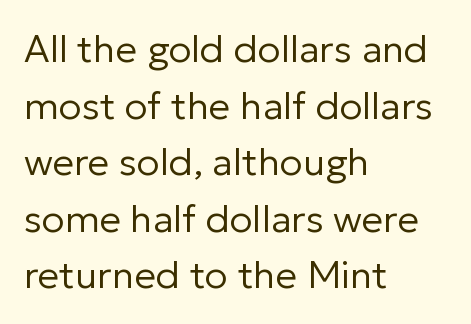
The image shows 38 px regular-weight sans-serif type, upright; set left-aligned, normal line spacing (1.49x), normal letter spacing, not underlined; low stroke contrast and a medium x-height.
